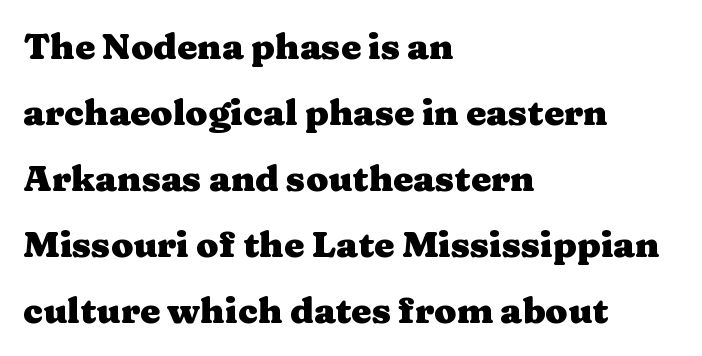
The image shows 36 px heavy, wide serif type, upright; set left-aligned, line spacing 1.83x, normal letter spacing, not underlined; medium stroke contrast and a medium x-height.
